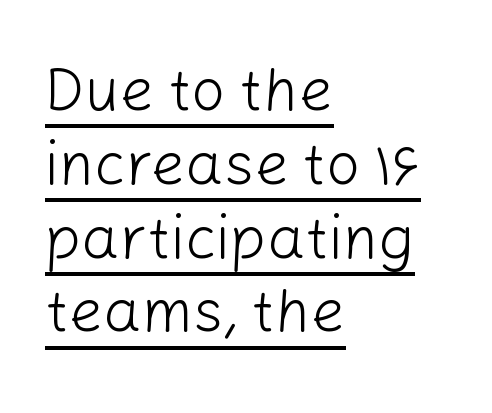
{"serif": "no", "italic": "no", "bold": "no", "weight": "light", "width": "normal", "stroke_contrast": "low", "x_height": "medium", "monospaced": "no", "underline": "yes", "align": "left", "line_spacing_ratio": 1.23, "letter_spacing": "normal", "letter_spacing_em": 0.0, "glyph_px": 60}
